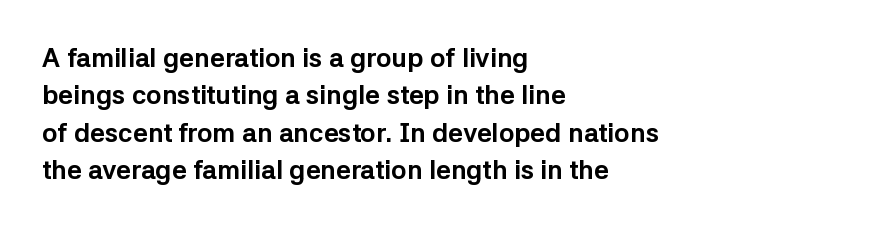
The image shows 26 px bold type, upright; set left-aligned, normal line spacing (1.44x), normal letter spacing, not underlined.
